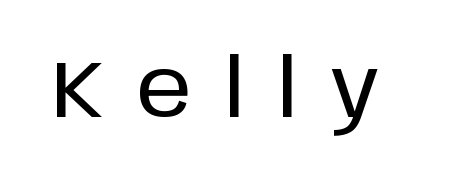
The image shows 80 px sans-serif type, upright; set unusually wide letter spacing (+0.4 em), not underlined; low stroke contrast and a large x-height.
